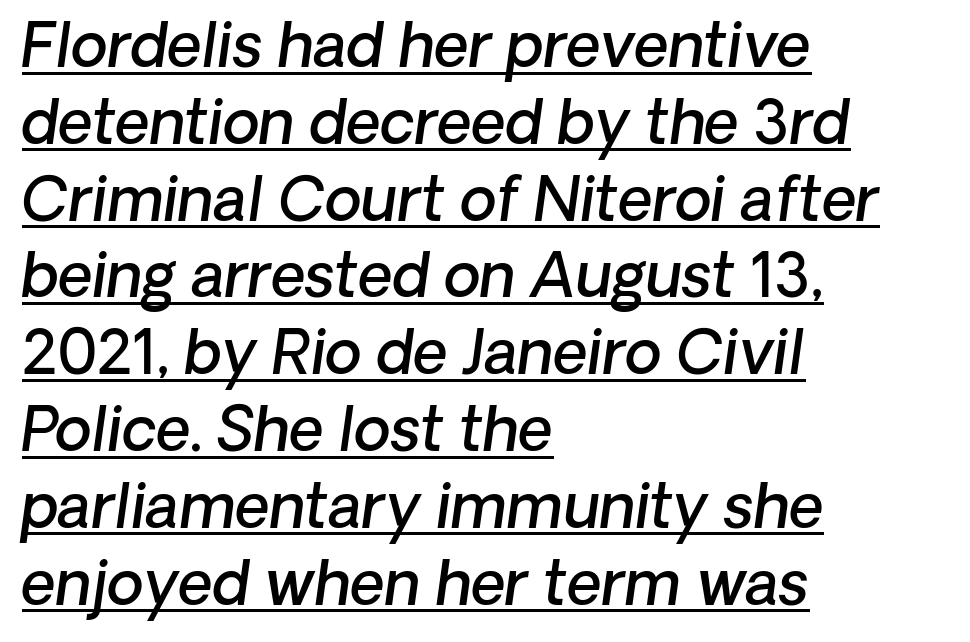
Q: Is the text bold? A: Semi-bold.
Q: Is the text italic (slanted)? A: Yes, it leans right by about 8 degrees.
Q: Is the text underlined? A: Yes.
Q: How is the paragraph aligned? A: Left-aligned.
Q: Is the spacing between letters normal or unusually wide? A: Normal.
Q: Is the spacing between lines tight, normal or loose? A: Normal.
Q: Width (condensed, normal, or wide)? A: Normal.
Q: Stroke contrast? A: Low.
Q: x-height? A: Medium.
Q: Monospaced? A: No.
